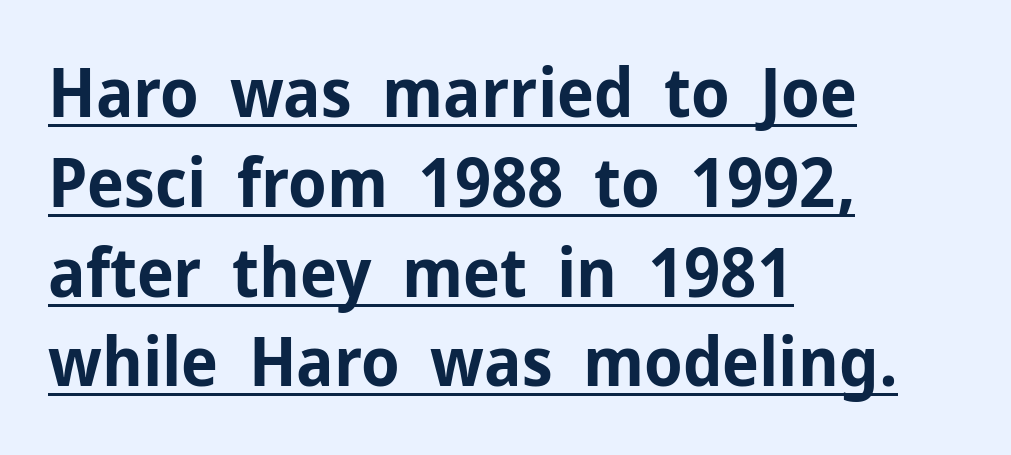
The image shows 68 px bold sans-serif type, upright; set left-aligned, normal line spacing (1.32x), normal letter spacing, underlined; low stroke contrast and a medium x-height.
